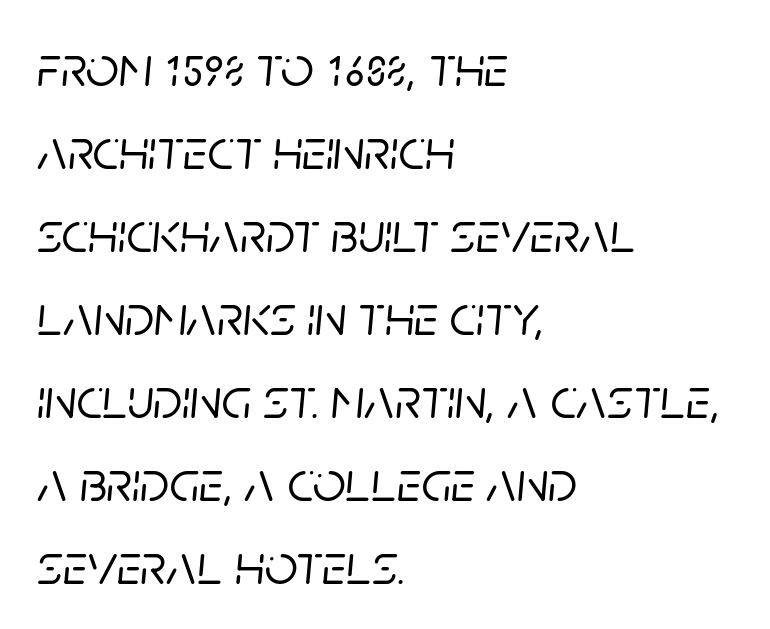
Q: Is the text italic (slanted)? A: Yes, it leans right by about 5 degrees.
Q: Is the text underlined? A: No.
Q: How is the paragraph aligned? A: Left-aligned.
Q: Is the spacing between letters normal or unusually wide? A: Normal.
Q: Is the spacing between lines tight, normal or loose? A: Normal.
Q: Width (condensed, normal, or wide)? A: Normal.
Q: Stroke contrast? A: Low.
Q: x-height? A: Large.
Q: Monospaced? A: No.
